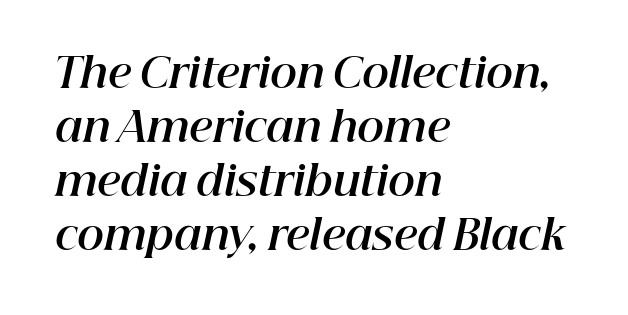
The lines are quadded left. Look at the stroke-to-counter ratio: heavy, a bold. Observe the ordinary spacing: letters are neighbours, not strangers. Each letter keeps its own natural width here, so spacing adapts to shape. Only glyphs here, with clear space below each row.
